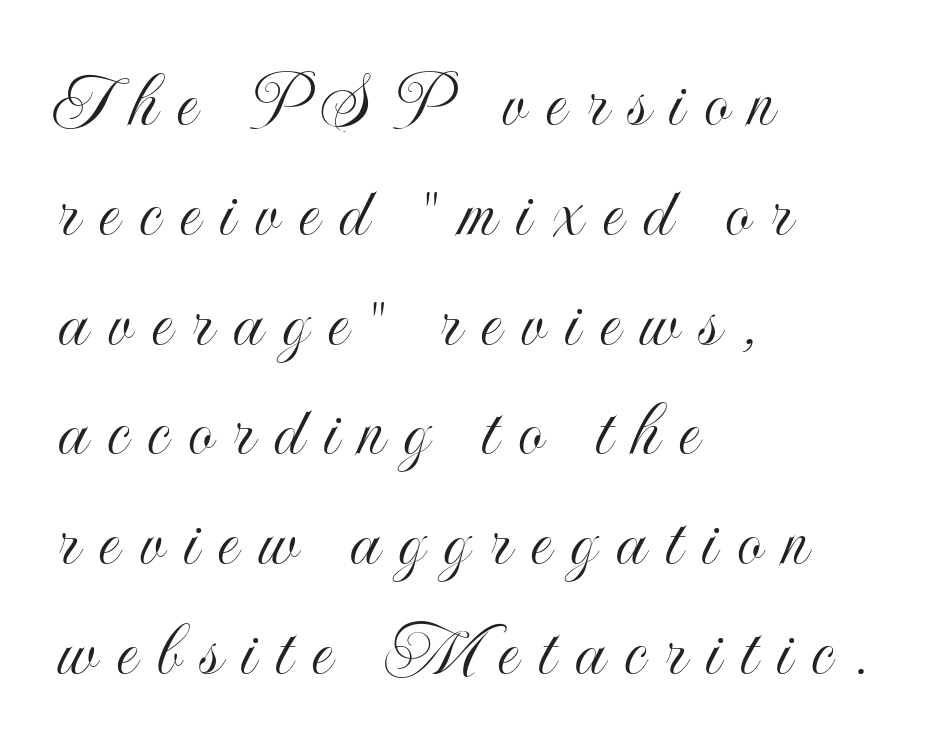
Q: Is the text italic (slanted)? A: Yes.
Q: Is the text underlined? A: No.
Q: How is the paragraph aligned? A: Left-aligned.
Q: Is the spacing between letters normal or unusually wide? A: Unusually wide.
Q: Is the spacing between lines tight, normal or loose? A: Normal.
Q: Width (condensed, normal, or wide)? A: Condensed.
Q: x-height? A: Small.
Q: Monospaced? A: No.
